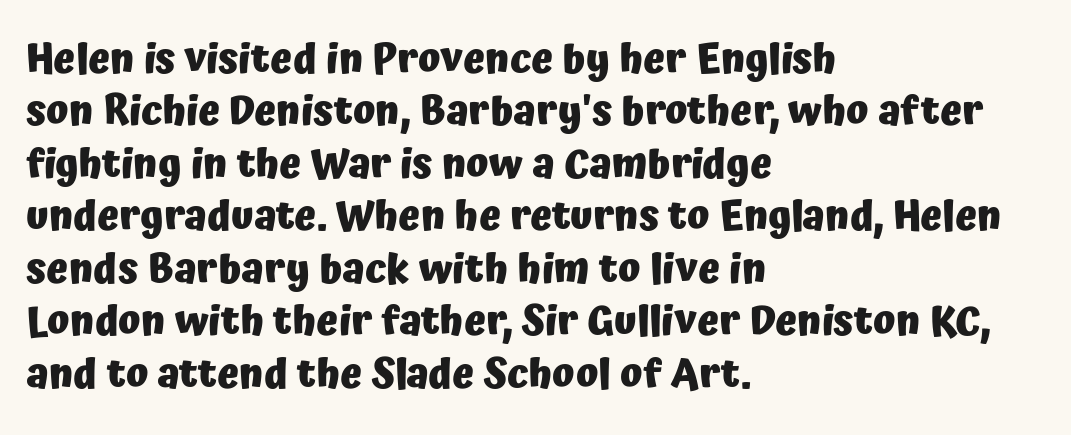
Inter-character spacing is left at the font's built-in metrics. Each letter keeps its own natural width here, so spacing adapts to shape. Heft: maximum for text — a bold. The typography opts for an upright posture over an oblique one. In CSS terms this would be text-align: left. Summary of vertical rhythm: regular, with standard interline spacing.
